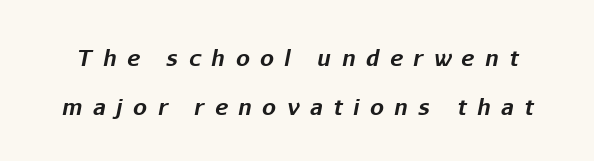
Summary of vertical rhythm: relaxed, with wide interline spacing. This is oblique type, the kind used for emphasis or titles. This rendering features lettering with no underline. Here the glyphs are tracked loosely, breaking word shapes into spaced letters.
